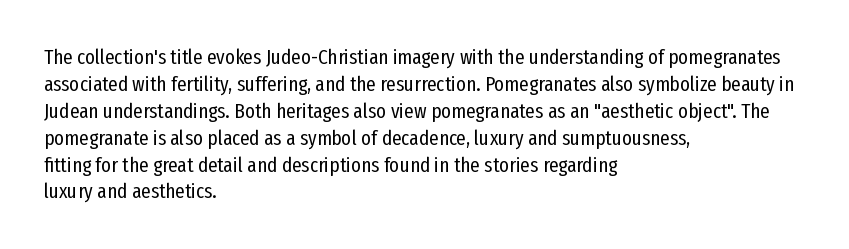
Q: Is the text bold? A: No.
Q: Is the text italic (slanted)? A: No, it is upright.
Q: Is the text underlined? A: No.
Q: How is the paragraph aligned? A: Left-aligned.
Q: Is the spacing between letters normal or unusually wide? A: Normal.
Q: Is the spacing between lines tight, normal or loose? A: Normal.
